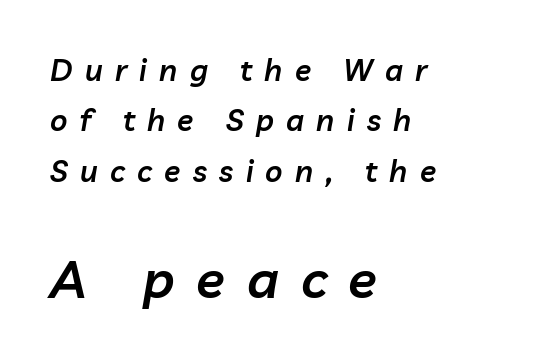
Posture: slanted. Looks like regular typesetting: each glyph gets only the width it needs. In terms of letterspacing, this is a distinctly airy, spread setting. Typographic density is moderately raised because the face is semibold.
